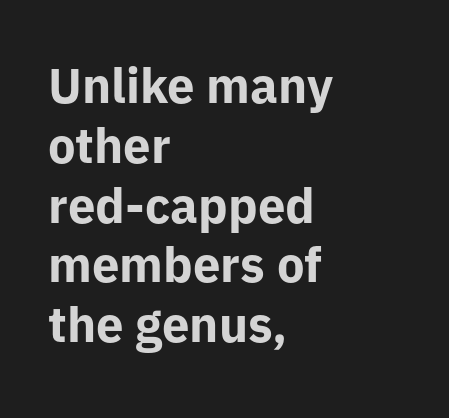
{"serif": "no", "italic": "no", "bold": "yes", "weight": "bold", "width": "normal", "stroke_contrast": "low", "x_height": "medium", "monospaced": "no", "underline": "no", "align": "left", "line_spacing_ratio": 1.22, "letter_spacing": "normal", "letter_spacing_em": 0.0, "glyph_px": 49}
